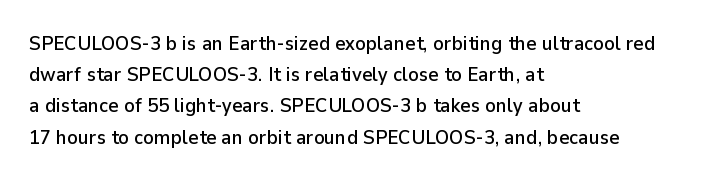
Q: Is the text italic (slanted)? A: No, it is upright.
Q: Is the text underlined? A: No.
Q: How is the paragraph aligned? A: Left-aligned.
Q: Is the spacing between letters normal or unusually wide? A: Normal.
Q: Is the spacing between lines tight, normal or loose? A: Normal.
